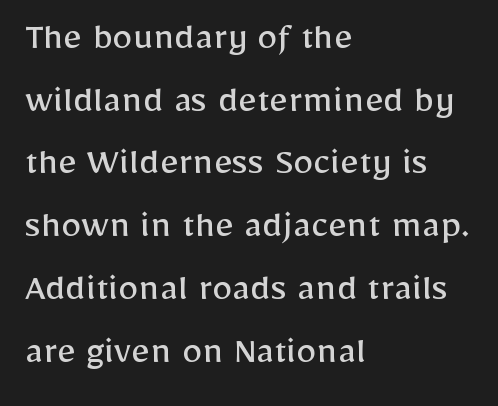
The image shows 41 px regular-weight sans-serif type, upright; set left-aligned, normal line spacing (1.53x), normal letter spacing, not underlined; low stroke contrast and a medium x-height.
